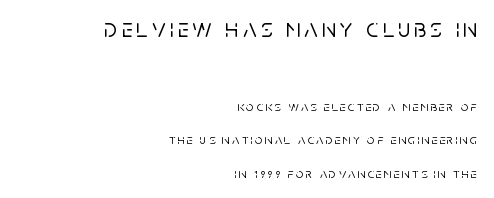
{"italic": "no", "underline": "no", "align": "right", "line_spacing": "loose", "line_spacing_ratio": 2.39, "larger_block": "first", "size_ratio": 1.86, "glyph_px": 26}
